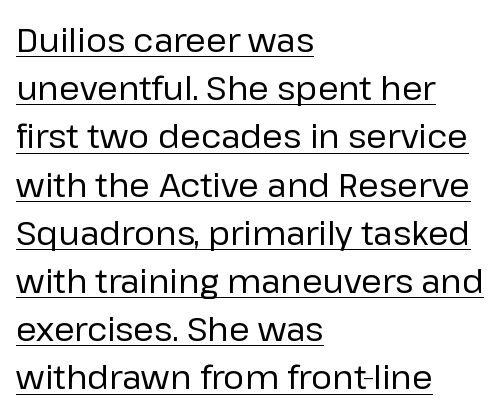
Q: Is the text bold? A: No.
Q: Is the text italic (slanted)? A: No, it is upright.
Q: Is the typeface a serif or a sans-serif typeface? A: Sans-serif.
Q: Is the text underlined? A: Yes.
Q: How is the paragraph aligned? A: Left-aligned.
Q: Is the spacing between letters normal or unusually wide? A: Normal.
Q: Is the spacing between lines tight, normal or loose? A: Normal.
Q: Width (condensed, normal, or wide)? A: Normal.
Q: Stroke contrast? A: Low.
Q: x-height? A: Medium.
Q: Monospaced? A: No.
